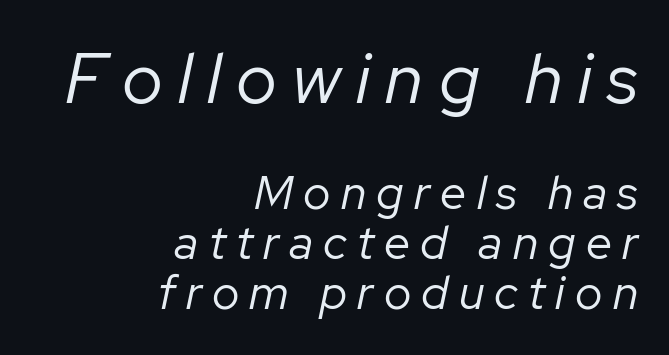
The image shows 70 px regular-weight type, italic (leaning right); set right-aligned, tight line spacing (1.06x), unusually wide letter spacing (+0.22 em), not underlined; the first (top) block is 1.49x larger; low stroke contrast and a medium x-height.
